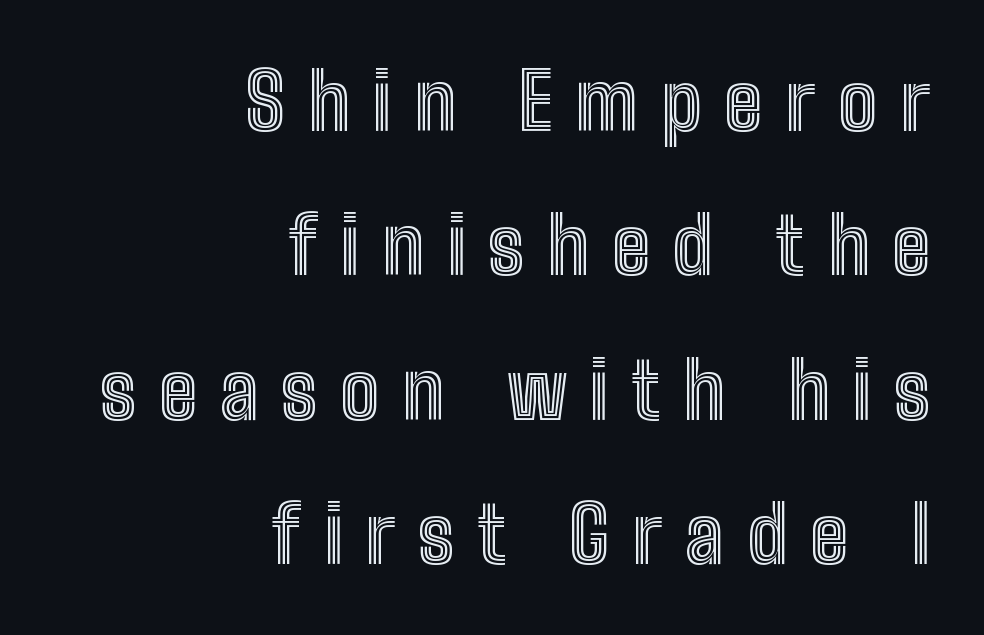
Q: Is the text italic (slanted)? A: No, it is upright.
Q: Is the text underlined? A: No.
Q: How is the paragraph aligned? A: Right-aligned.
Q: Is the spacing between letters normal or unusually wide? A: Unusually wide.
Q: Width (condensed, normal, or wide)? A: Condensed.
Q: x-height? A: Medium.
Q: Monospaced? A: No.
